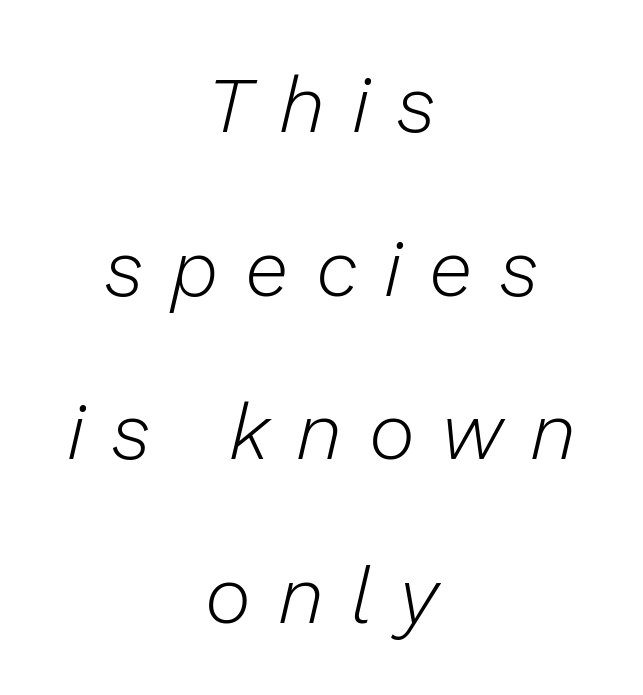
Looks like regular typesetting: each glyph gets only the width it needs. The font is comparable to plain body text, perhaps lighter. Does the leading feel generous? Absolutely, it's lavish. Nobody drew a line under any word here. Is the type slanted? Yes — the strokes lean at a clear angle.
